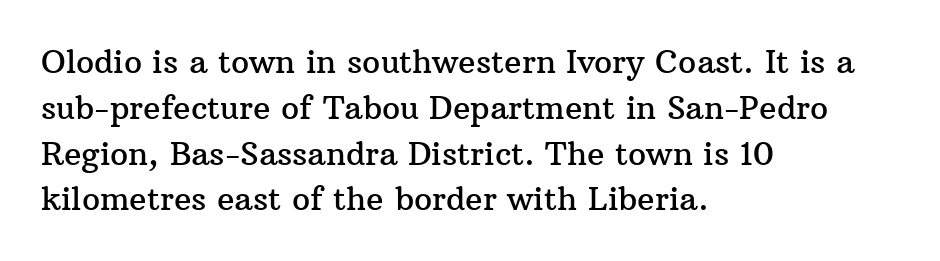
The image shows 32 px serif type, upright; set left-aligned, normal line spacing (1.43x), normal letter spacing, not underlined; medium stroke contrast and a medium x-height.
